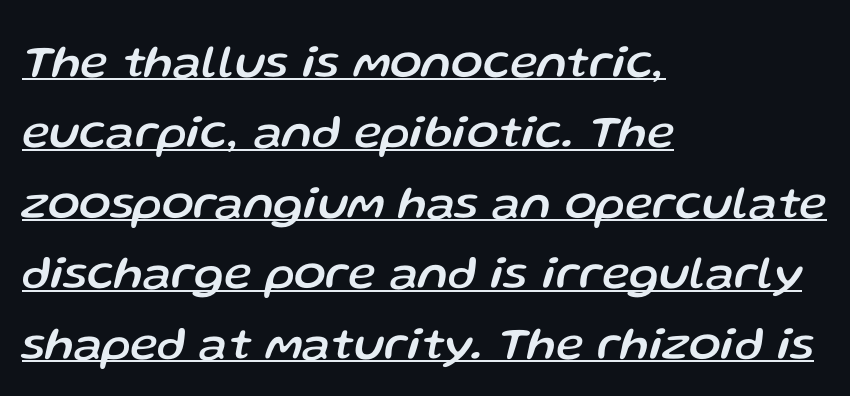
The image shows 47 px text type, italic (leaning right); set left-aligned, normal line spacing (1.5x), normal letter spacing, underlined; low stroke contrast and a medium x-height.
